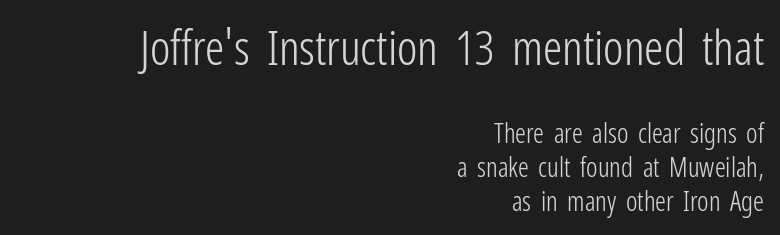
Q: Is the text bold? A: No.
Q: Is the text italic (slanted)? A: No, it is upright.
Q: Is the typeface a serif or a sans-serif typeface? A: Sans-serif.
Q: Is the text underlined? A: No.
Q: How is the paragraph aligned? A: Right-aligned.
Q: Is the spacing between letters normal or unusually wide? A: Normal.
Q: Is the spacing between lines tight, normal or loose? A: Normal.
Q: Which block of text is set in a larger size, the first (top) or the second (bottom)? A: The first (top) one.
Q: Width (condensed, normal, or wide)? A: Condensed.
Q: Stroke contrast? A: Low.
Q: x-height? A: Medium.
Q: Monospaced? A: No.
